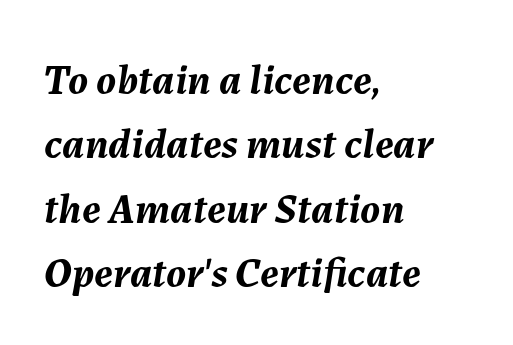
Q: Is the text bold? A: Yes.
Q: Is the text italic (slanted)? A: Yes, it leans right by about 7 degrees.
Q: Is the text underlined? A: No.
Q: How is the paragraph aligned? A: Left-aligned.
Q: Is the spacing between letters normal or unusually wide? A: Normal.
Q: Is the spacing between lines tight, normal or loose? A: Normal.
Q: Width (condensed, normal, or wide)? A: Normal.
Q: Stroke contrast? A: Medium.
Q: x-height? A: Medium.
Q: Monospaced? A: No.
